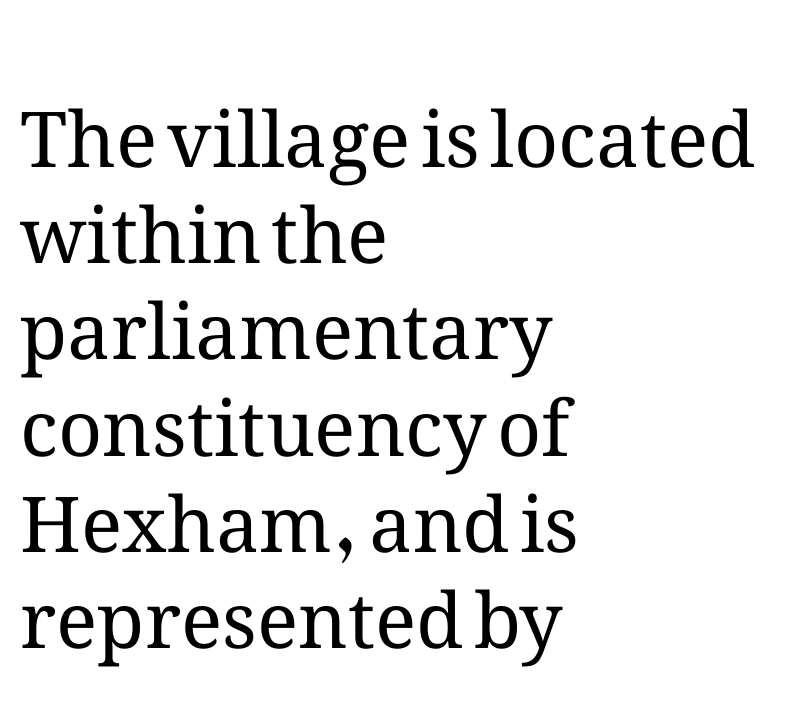
The cut favours lightness, reaching ordinary text weight at its darkest. Each row of text sits above clean, open space. Style check: upright. Reading down the column, the eye jumps a familiar distance to each next line.
